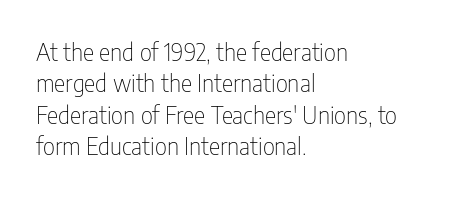
The image shows 24 px text type, upright; set left-aligned, normal line spacing (1.31x), normal letter spacing, not underlined.
